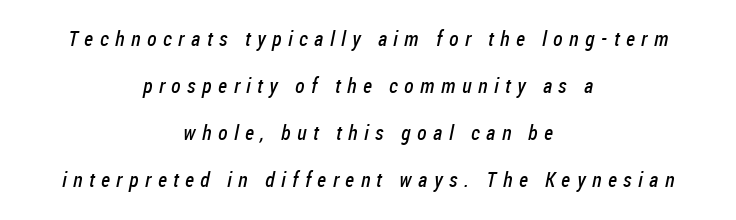
{"bold": "no", "underline": "no", "align": "center", "line_spacing": "loose", "line_spacing_ratio": 2.24, "letter_spacing": "wide", "letter_spacing_em": 0.31, "glyph_px": 21}
